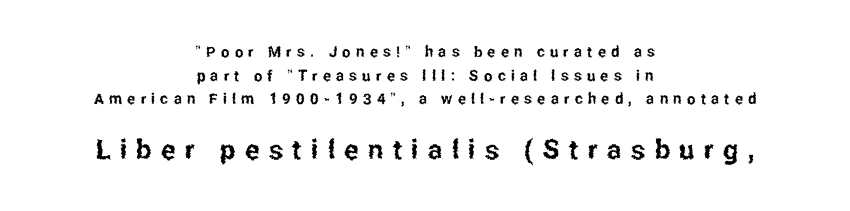
{"italic": "no", "underline": "no", "align": "center", "line_spacing": "normal", "line_spacing_ratio": 1.58, "letter_spacing": "wide", "letter_spacing_em": 0.35, "larger_block": "second", "size_ratio": 1.8, "glyph_px": 27}
